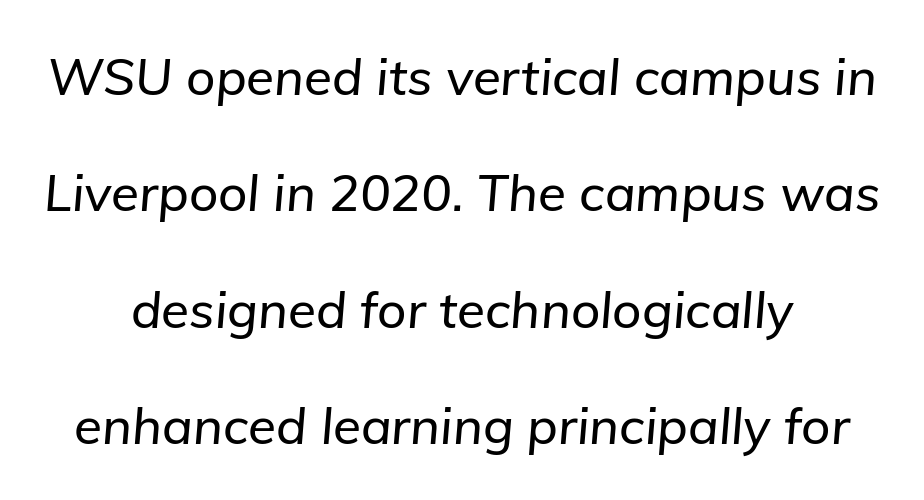
Q: Is the text italic (slanted)? A: Yes, it leans right by about 5 degrees.
Q: Is the text underlined? A: No.
Q: How is the paragraph aligned? A: Centered.
Q: Is the spacing between letters normal or unusually wide? A: Normal.
Q: Is the spacing between lines tight, normal or loose? A: Loose.
Q: Width (condensed, normal, or wide)? A: Normal.
Q: Stroke contrast? A: Low.
Q: x-height? A: Medium.
Q: Monospaced? A: No.
